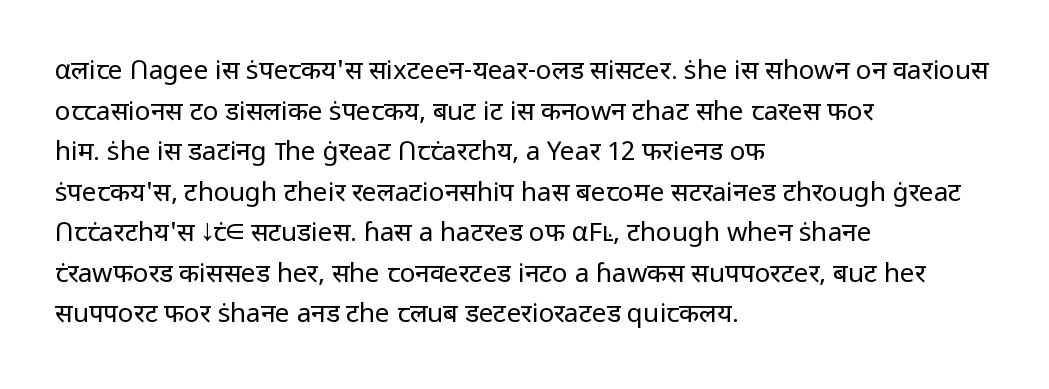
The zone under the glyphs is completely vacant. Letters have the restrained weight of plain body copy at most. Line beginnings align vertically; line endings do not. The gaps between neighbouring characters are ordinary and unremarkable.
